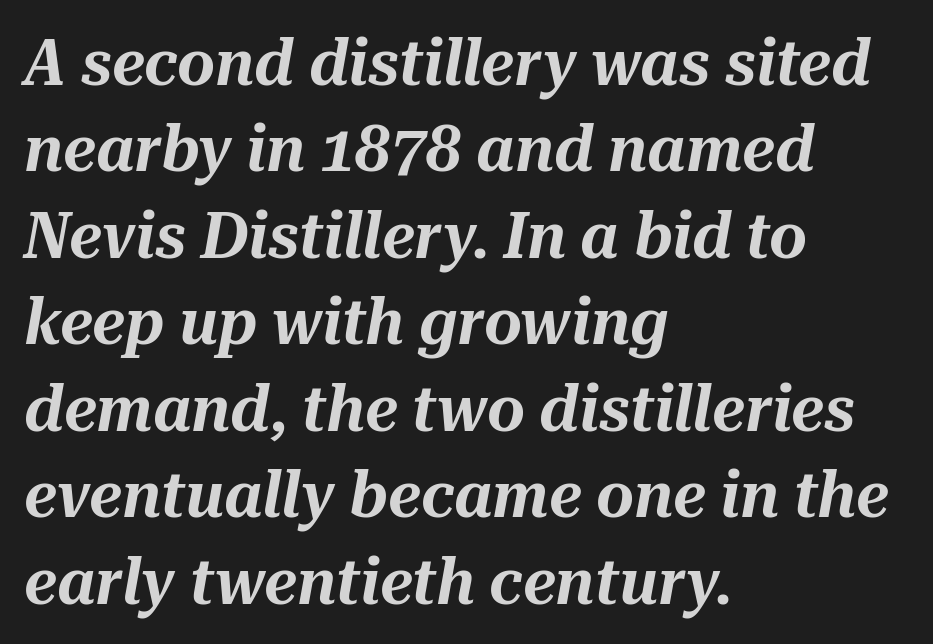
The image shows 65 px text type, italic (leaning right); set left-aligned, normal line spacing (1.33x), normal letter spacing, not underlined; medium stroke contrast and a medium x-height.
